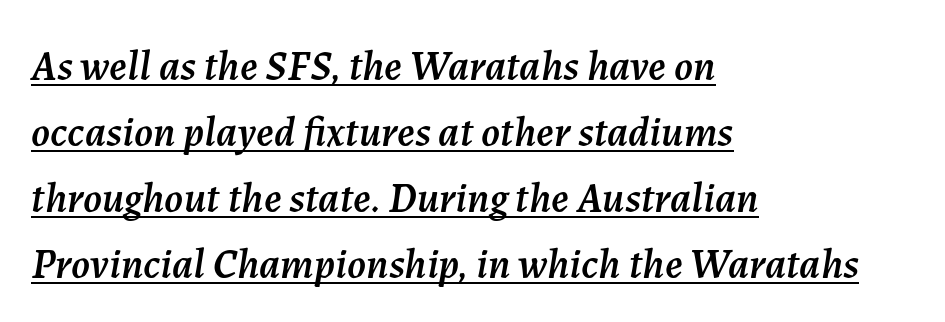
Line starts are locked; line ends wander. This is underlined copy, the kind a proofreader might mark for attention. Italic: yes, the glyphs are oblique. In terms of letterspacing, this is plain default setting.
